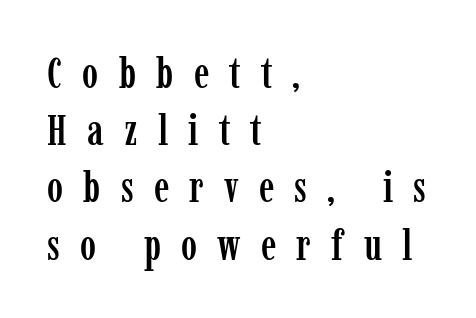
The leading is moderate, giving the passage an even texture. Clear beneath every line of the passage. This sample uses an upright cut, with every glyph sitting square on the baseline. The glyphs in this specimen are seriffed. Leftover space on each line is placed entirely after the last word.
